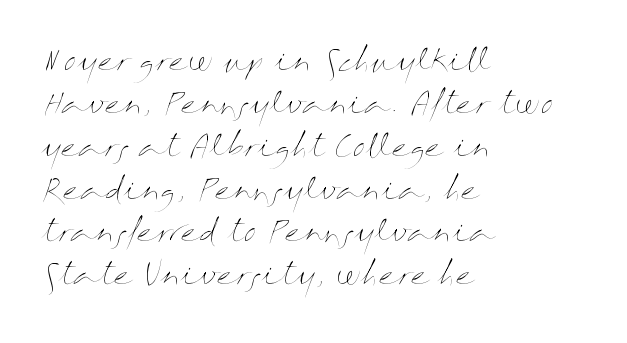
The image shows 28 px thin, wide type; set left-aligned, normal line spacing (1.53x), normal letter spacing, not underlined; medium stroke contrast and a medium x-height.
